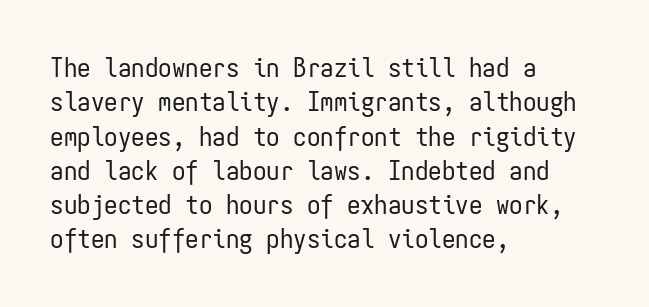
The letterforms sit at book weight or below. Honestly, the letter spacing is just normal — you wouldn't notice it. The type sits square on the baseline with zero lean. Unmarked baselines from the first word to the last. The text block is weighted toward the left margin, trailing off unevenly rightward. The designer left line spacing at the default.
